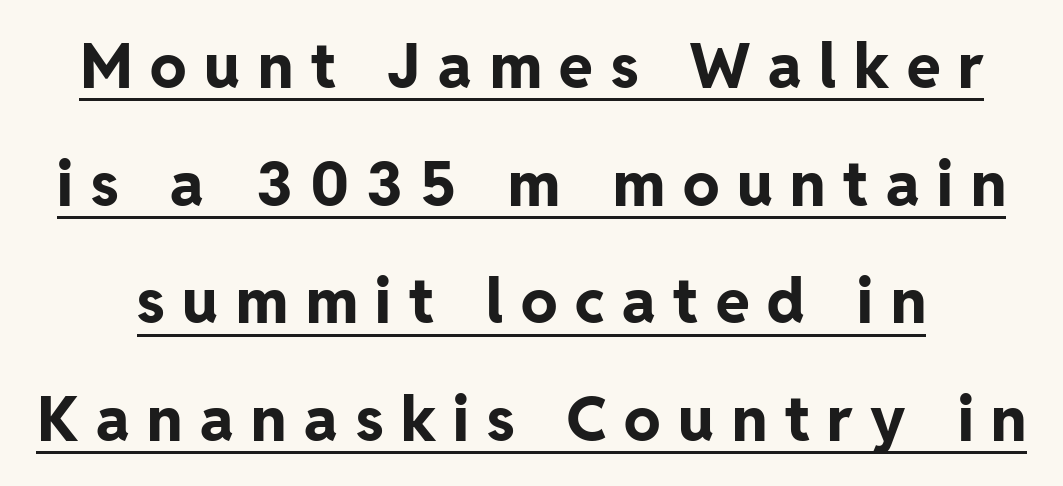
Q: Is the text bold? A: Yes.
Q: Is the text italic (slanted)? A: No, it is upright.
Q: Is the typeface a serif or a sans-serif typeface? A: Sans-serif.
Q: Is the text underlined? A: Yes.
Q: Is the spacing between letters normal or unusually wide? A: Unusually wide.
Q: Is the spacing between lines tight, normal or loose? A: Loose.
Q: Width (condensed, normal, or wide)? A: Normal.
Q: Stroke contrast? A: Low.
Q: x-height? A: Medium.
Q: Monospaced? A: No.
